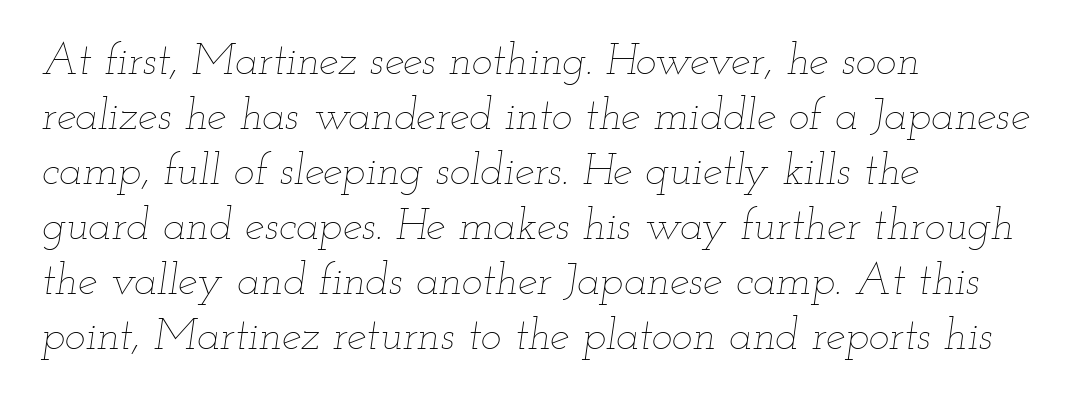
Emphasis-style slanted type is in use. The typesetting does not lean heavy: it is not bold. Horizontally, the lines are justified to the leading edge only. The words here are not underlined. This sample has the flowing, uneven cadence of proportional lettering. Interline gaps are of average width in this sample.
